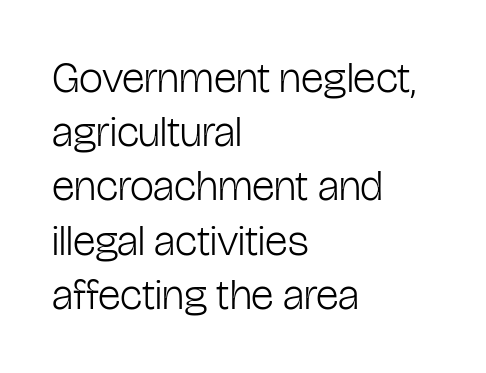
Designer's note — italics off, roman on. The text block is weighted toward the left margin, trailing off unevenly rightward. Think of a printed novel: that variable character pitch is what you see here. This rendering employs a face without finishing strokes, i.e., a sans-serif.
